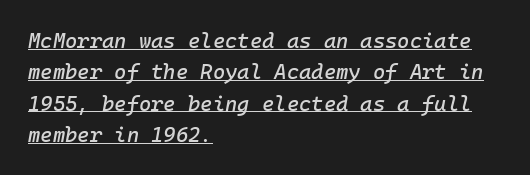
Observe the lean: these are italic letterforms. In CSS terms this would be text-align: left. Nothing unusual about the tracking: characters are spaced as the font intends. Whoever set this chose a conventional vertical rhythm. This sample carries an underscore along the baseline area.
